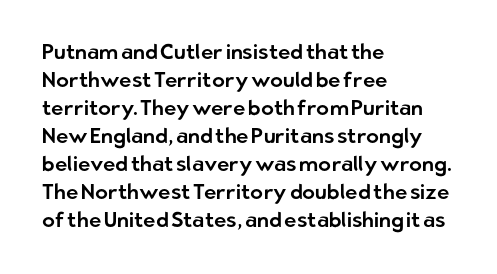
{"italic": "no", "underline": "no", "align": "left", "line_spacing": "normal", "line_spacing_ratio": 1.33, "letter_spacing": "normal", "letter_spacing_em": 0.0, "glyph_px": 21}
